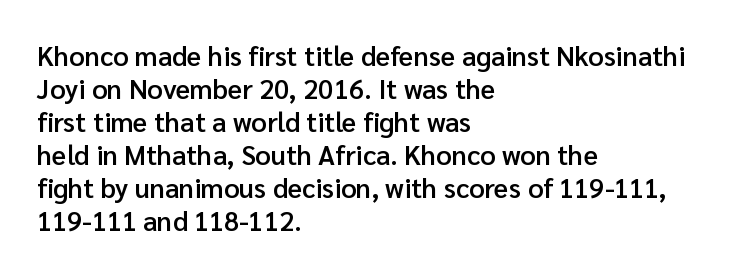
Q: Is the text bold? A: Semi-bold.
Q: Is the text italic (slanted)? A: No, it is upright.
Q: Is the text underlined? A: No.
Q: How is the paragraph aligned? A: Left-aligned.
Q: Is the spacing between letters normal or unusually wide? A: Normal.
